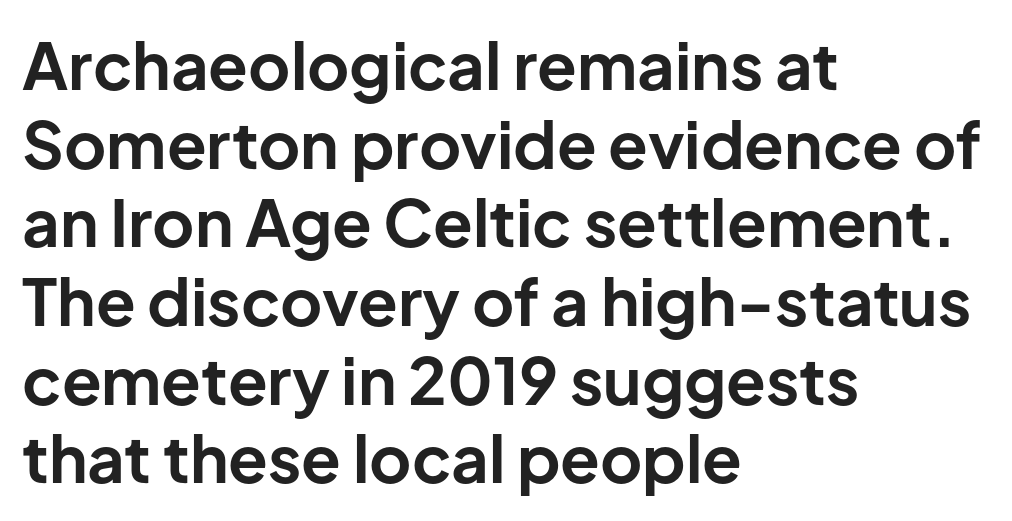
Does extra space separate the letters? No, they use regular spacing. Only glyphs here, with clear space below each row. Character widths vary here, with narrow letters taking less room than wide ones. These lines are composed in type without serifs.
